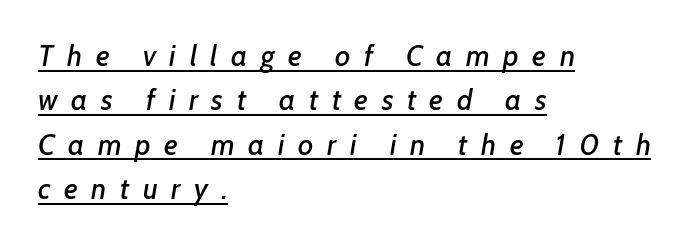
{"italic": "yes", "lean": "right", "slant_degrees": 7, "width": "normal", "stroke_contrast": "low", "x_height": "medium", "monospaced": "no", "underline": "yes", "align": "left", "line_spacing": "normal", "line_spacing_ratio": 1.53, "letter_spacing": "wide", "letter_spacing_em": 0.47, "glyph_px": 29}
